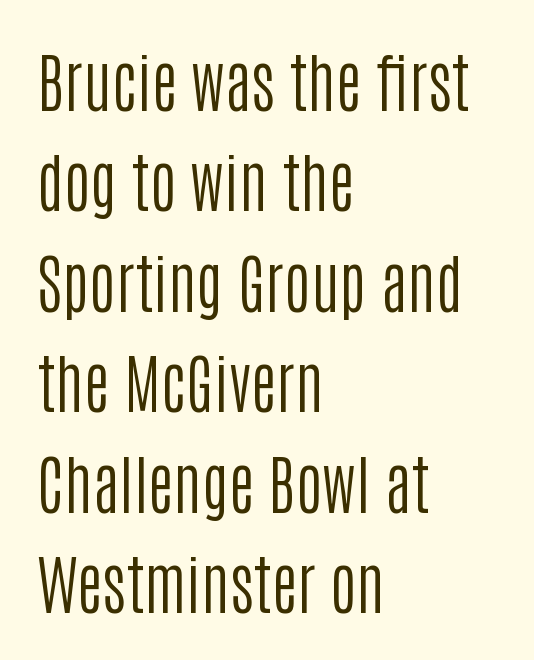
The image shows 64 px regular-weight, condensed sans-serif type, upright; set left-aligned, normal line spacing (1.57x), normal letter spacing, not underlined; low stroke contrast and a large x-height.
